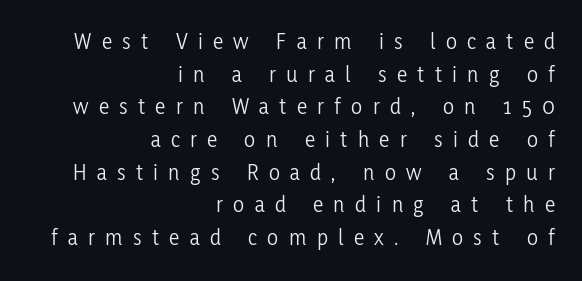
{"italic": "no", "bold": "no", "underline": "no", "align": "right", "line_spacing": "normal", "line_spacing_ratio": 1.42, "letter_spacing": "wide", "letter_spacing_em": 0.45, "glyph_px": 23}
